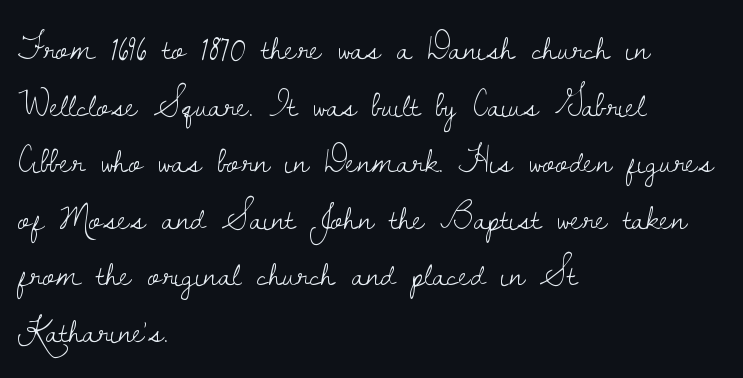
{"serif": "yes", "bold": "no", "weight": "light", "width": "normal", "stroke_contrast": "low", "x_height": "small", "monospaced": "no", "underline": "no", "align": "left", "line_spacing": "normal", "line_spacing_ratio": 1.57, "letter_spacing": "normal", "letter_spacing_em": 0.0, "glyph_px": 36}
